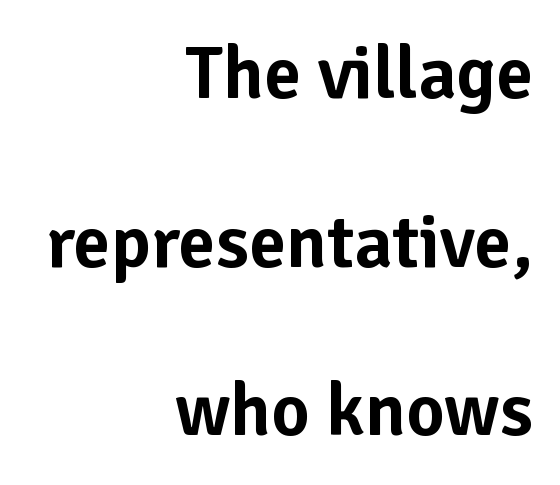
Any mark beneath the type? The region is blank. Compared with typical body copy, the letter spacing here is the same. Each letter keeps its own natural width here, so spacing adapts to shape. Each line ends at the same right margin while the left side varies. You can tell from the bare stems that sans-serif type was used. Does the leading feel generous? Absolutely, it's lavish.
